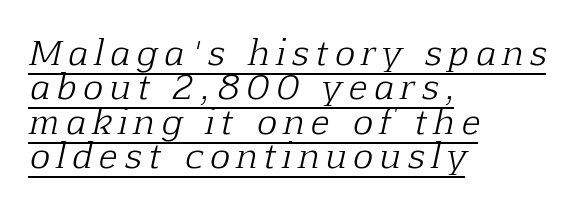
The image shows 34 px light serif type, italic (leaning right); set left-aligned, tight line spacing (1.01x), unusually wide letter spacing (+0.21 em), underlined; low stroke contrast and a medium x-height.
